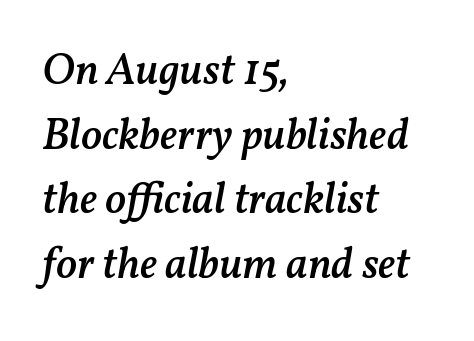
The image shows 44 px semibold type, italic (leaning right); set left-aligned, normal line spacing (1.47x), normal letter spacing, not underlined; medium stroke contrast and a medium x-height.
